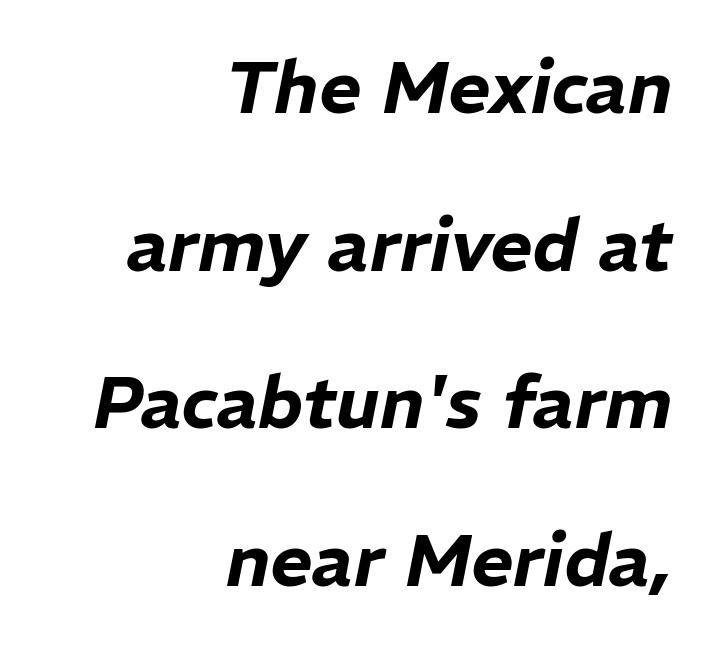
The image shows 73 px text type, italic (leaning right); set right-aligned, loose line spacing (2.16x), normal letter spacing, not underlined; low stroke contrast and a medium x-height.
